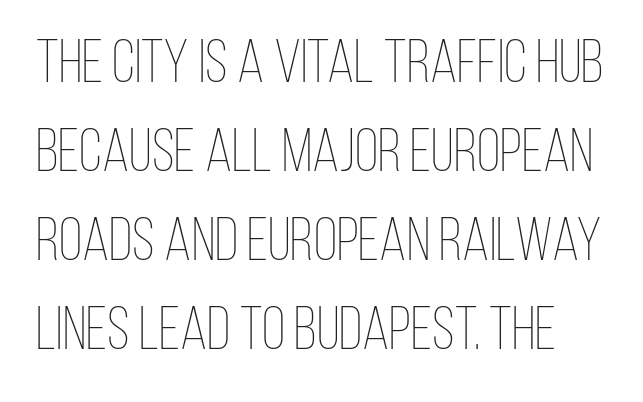
{"italic": "no", "bold": "no", "weight": "thin", "width": "condensed", "stroke_contrast": "low", "x_height": "large", "monospaced": "no", "underline": "no", "line_spacing": "normal", "line_spacing_ratio": 1.46, "letter_spacing": "normal", "letter_spacing_em": 0.0, "glyph_px": 61}
